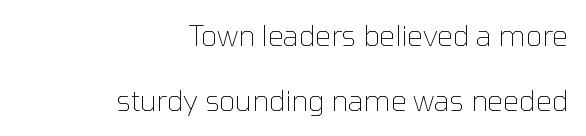
The typesetting does not lean heavy: it is not bold. The letters advance in unequal steps, a hallmark of proportional type. You can tell it's not italic because the verticals are truly vertical. Unmarked baselines from the first word to the last. Leading is clearly above the norm, producing a sparse column.
